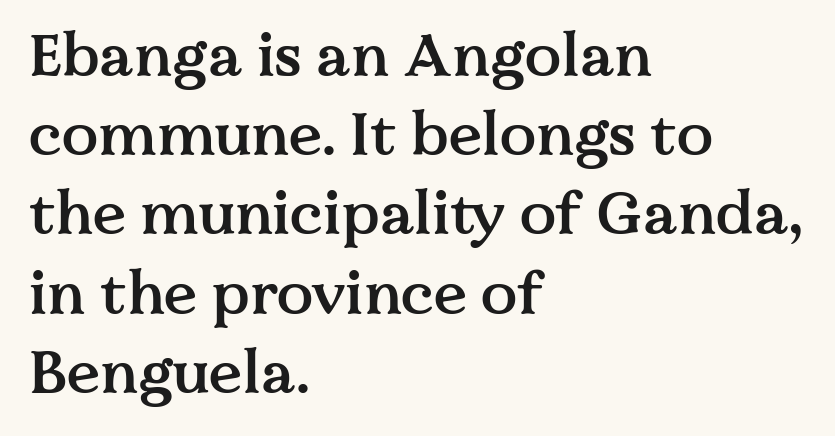
{"serif": "yes", "italic": "no", "bold": "semi", "weight": "semibold", "width": "normal", "stroke_contrast": "medium", "x_height": "medium", "monospaced": "no", "underline": "no", "align": "left", "line_spacing": "normal", "line_spacing_ratio": 1.32, "letter_spacing": "normal", "letter_spacing_em": 0.0, "glyph_px": 60}
